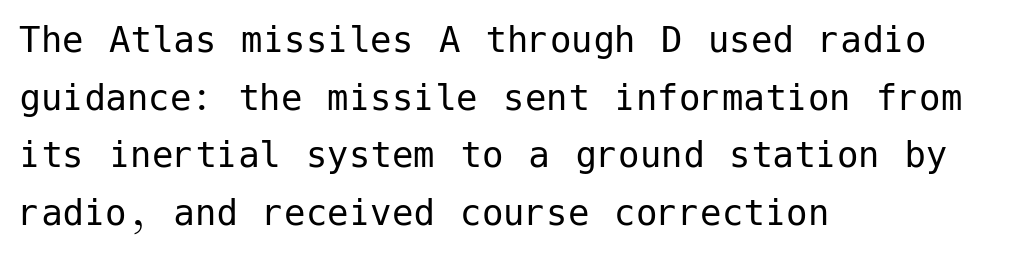
Do the letters lean? They stand straight. Line spacing here is normal. If you drew a ruler down the left edge, every line would touch it. Has an underline been added? It has not. The letters carry no serifs — their stems end cleanly without finishing strokes. Ink coverage per letter is moderate at most.
